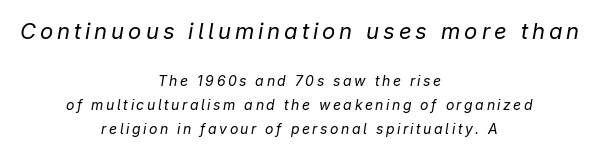
Q: Is the text bold? A: No.
Q: Is the text italic (slanted)? A: Yes, it leans right by about 9 degrees.
Q: Is the text underlined? A: No.
Q: How is the paragraph aligned? A: Centered.
Q: Which block of text is set in a larger size, the first (top) or the second (bottom)? A: The first (top) one.
